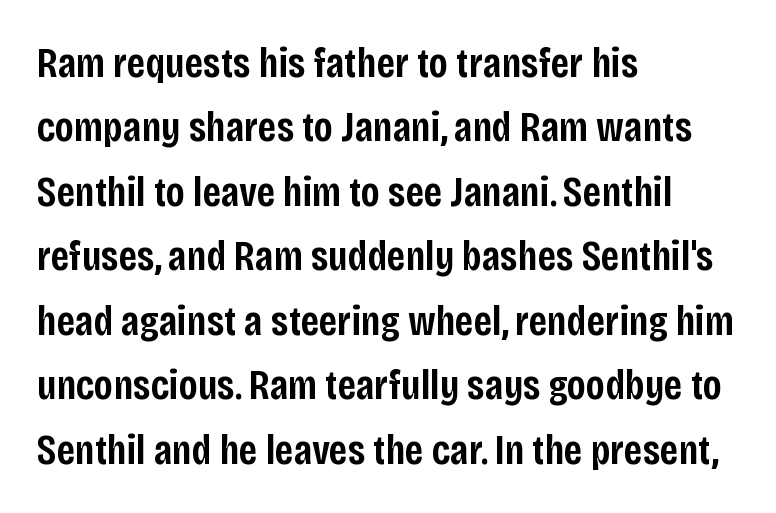
{"serif": "no", "italic": "no", "bold": "semi", "weight": "semibold", "width": "condensed", "stroke_contrast": "low", "x_height": "large", "monospaced": "no", "underline": "no", "align": "left", "line_spacing": "normal", "line_spacing_ratio": 1.5, "letter_spacing": "normal", "letter_spacing_em": 0.0, "glyph_px": 43}
